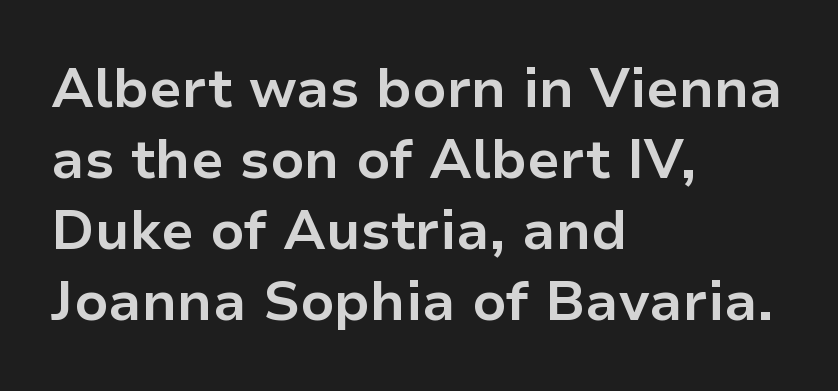
{"serif": "no", "italic": "no", "bold": "yes", "weight": "bold", "width": "normal", "stroke_contrast": "low", "x_height": "medium", "monospaced": "no", "underline": "no", "align": "left", "line_spacing": "normal", "line_spacing_ratio": 1.29, "letter_spacing": "normal", "letter_spacing_em": 0.0, "glyph_px": 55}
